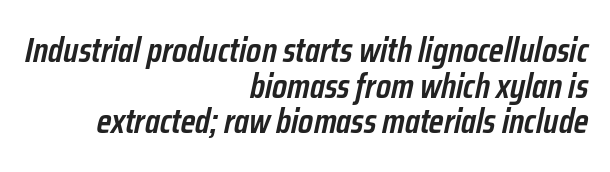
Honestly, the letter spacing is just normal — you wouldn't notice it. Weight: semibold (demi). All the whitespace from short lines collects on the left. Horizontal bands of white between lines are thin slivers. Slant detected: the letters are inclined. Do the characters align in a grid? No, the font is proportional.
